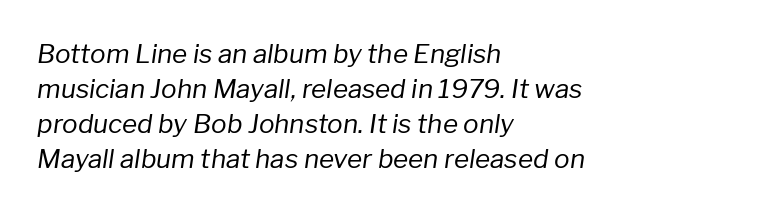
The image shows 26 px text type, italic (leaning right); set left-aligned, normal line spacing (1.34x), normal letter spacing, not underlined.
